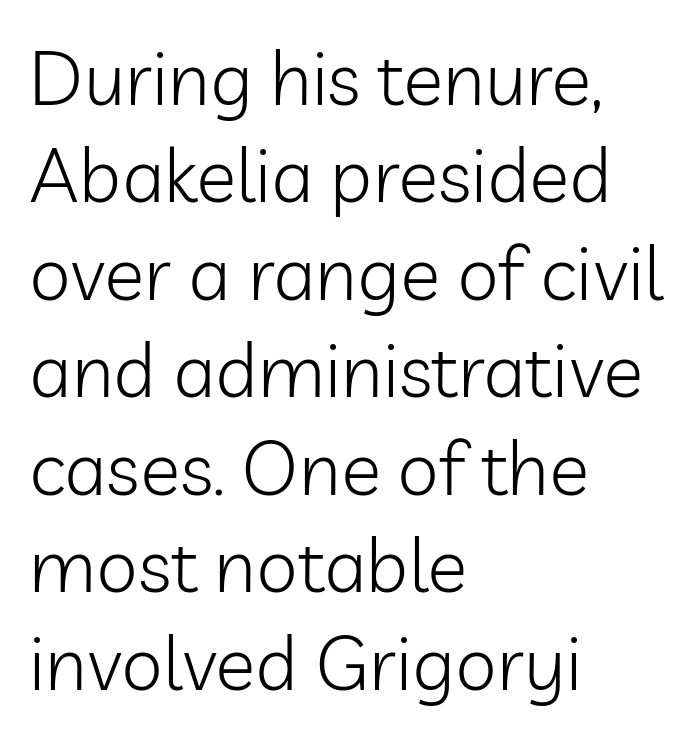
The image shows 75 px light sans-serif type, upright; set left-aligned, normal line spacing (1.3x), normal letter spacing, not underlined; low stroke contrast and a medium x-height.
